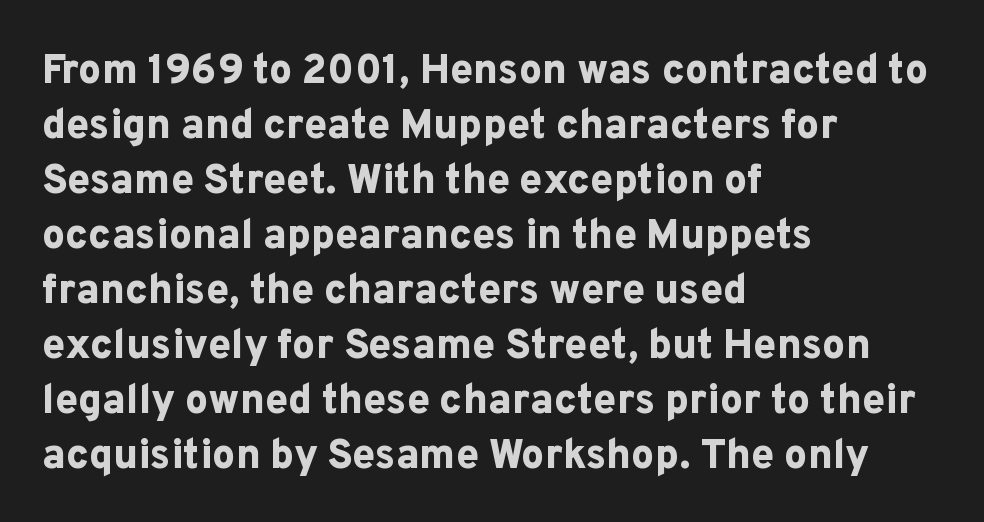
Is the letter spacing exaggerated? No — it looks like the ordinary default. Quick note: underline off. Do the characters align in a grid? No, the font is proportional. The letters stand straight up with perfectly vertical stems. Vertical spacing — default.
